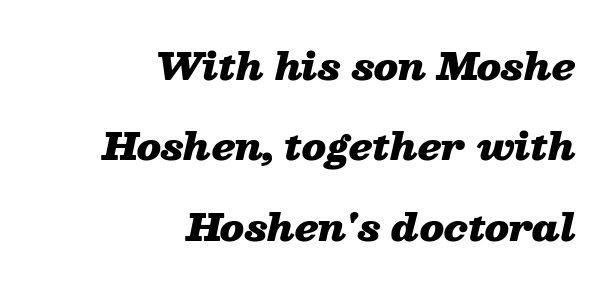
{"italic": "yes", "lean": "right", "slant_degrees": 13, "bold": "yes", "weight": "heavy", "width": "wide", "stroke_contrast": "low", "x_height": "medium", "monospaced": "no", "underline": "no", "align": "right", "line_spacing": "loose", "line_spacing_ratio": 2.23, "letter_spacing": "normal", "letter_spacing_em": 0.0, "glyph_px": 36}
